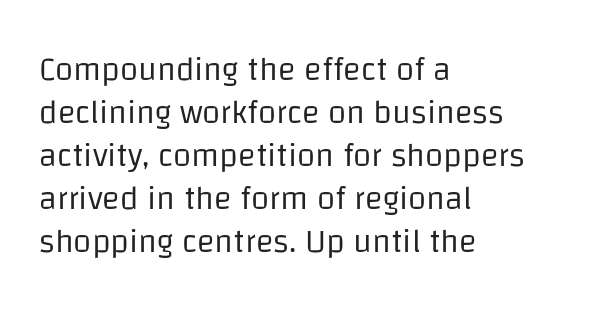
Q: Is the text bold? A: No.
Q: Is the text italic (slanted)? A: No, it is upright.
Q: Is the typeface a serif or a sans-serif typeface? A: Sans-serif.
Q: Is the text underlined? A: No.
Q: How is the paragraph aligned? A: Left-aligned.
Q: Is the spacing between letters normal or unusually wide? A: Normal.
Q: Is the spacing between lines tight, normal or loose? A: Normal.
Q: Width (condensed, normal, or wide)? A: Normal.
Q: Stroke contrast? A: Low.
Q: x-height? A: Large.
Q: Monospaced? A: No.
